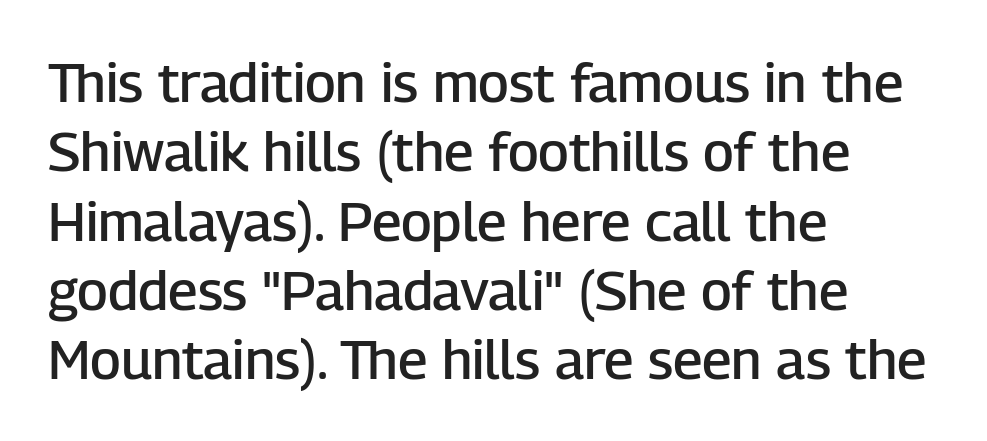
The image shows 55 px semibold sans-serif type, upright; set left-aligned, normal line spacing (1.26x), normal letter spacing, not underlined; low stroke contrast and a medium x-height.
